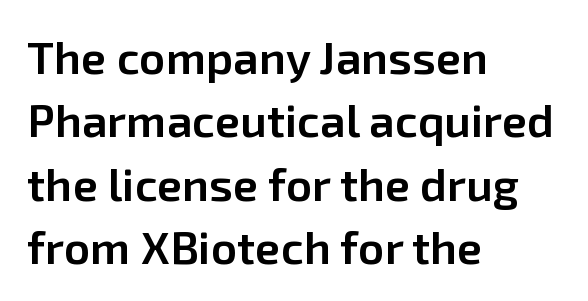
{"serif": "no", "italic": "no", "bold": "semi", "weight": "semibold", "width": "normal", "stroke_contrast": "low", "x_height": "medium", "monospaced": "no", "underline": "no", "align": "left", "line_spacing": "normal", "line_spacing_ratio": 1.38, "letter_spacing": "normal", "letter_spacing_em": 0.0, "glyph_px": 46}
